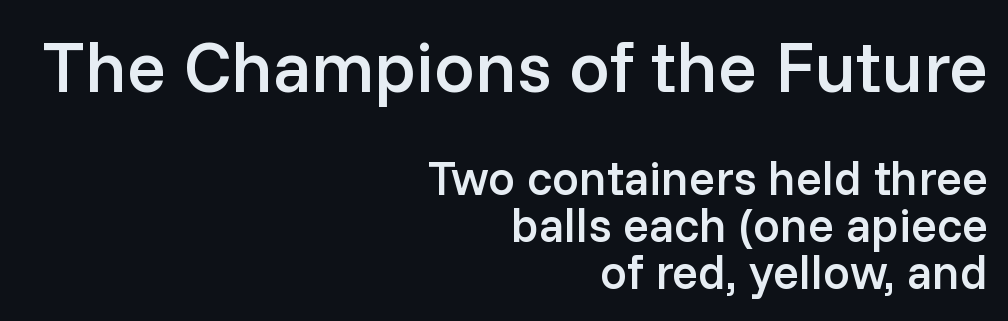
{"serif": "no", "italic": "no", "bold": "semi", "weight": "semibold", "width": "normal", "stroke_contrast": "low", "x_height": "medium", "monospaced": "no", "underline": "no", "align": "right", "line_spacing": "tight", "line_spacing_ratio": 0.97, "letter_spacing": "normal", "letter_spacing_em": 0.0, "larger_block": "first", "size_ratio": 1.5, "glyph_px": 72}
